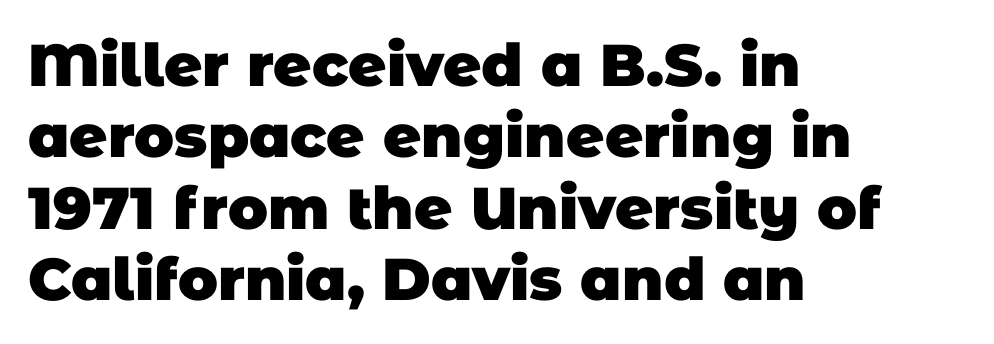
Q: Is the text bold? A: Yes.
Q: Is the typeface a serif or a sans-serif typeface? A: Sans-serif.
Q: Is the text underlined? A: No.
Q: How is the paragraph aligned? A: Left-aligned.
Q: Is the spacing between letters normal or unusually wide? A: Normal.
Q: Width (condensed, normal, or wide)? A: Normal.
Q: Stroke contrast? A: Low.
Q: x-height? A: Large.
Q: Monospaced? A: No.
